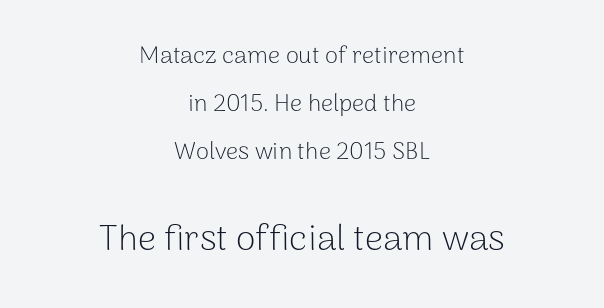
{"serif": "no", "italic": "no", "bold": "no", "weight": "light", "width": "normal", "stroke_contrast": "low", "x_height": "medium", "monospaced": "no", "underline": "no", "align": "center", "line_spacing": "loose", "line_spacing_ratio": 2.01, "letter_spacing": "normal", "letter_spacing_em": 0.0, "larger_block": "second", "size_ratio": 1.5, "glyph_px": 36}
